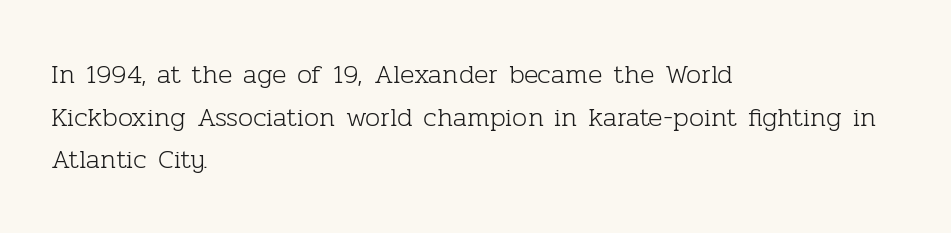
The ragged edge is on the right, which tells us the setting is flush left. Vertical strokes here are truly vertical. Heaviness? Minimal to ordinary, like unemphasized prose. Lines of text with bare space underneath.
